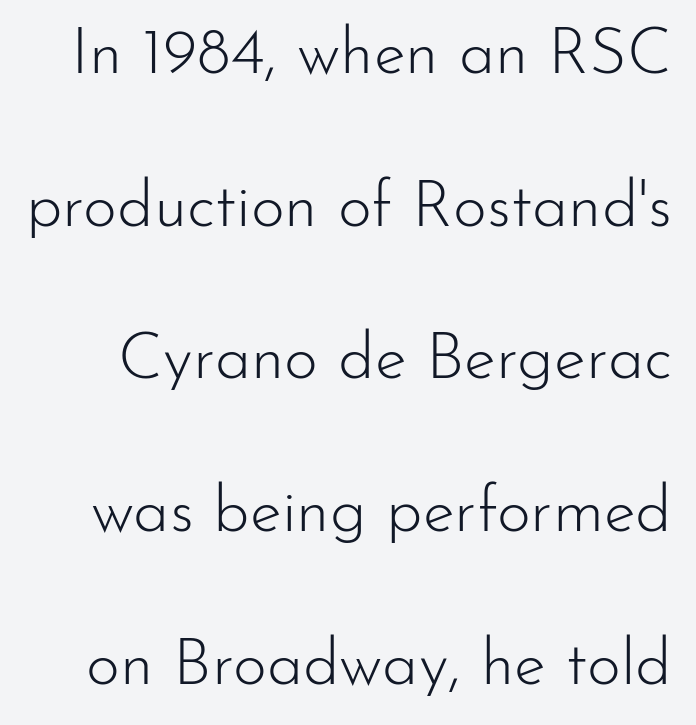
The image shows 65 px light sans-serif type, upright; set loose line spacing (2.35x), normal letter spacing, not underlined; low stroke contrast and a small x-height.
